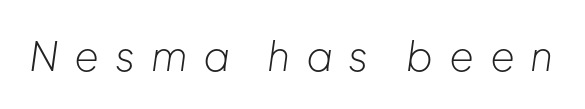
The font sits on the lighter half of the weight spectrum, regular included. Letter spacing: wide. Type without underlining. The glyphs look as if they've been sheared to an angle. Spacing verdict: proportional, widths tailored to each character.
